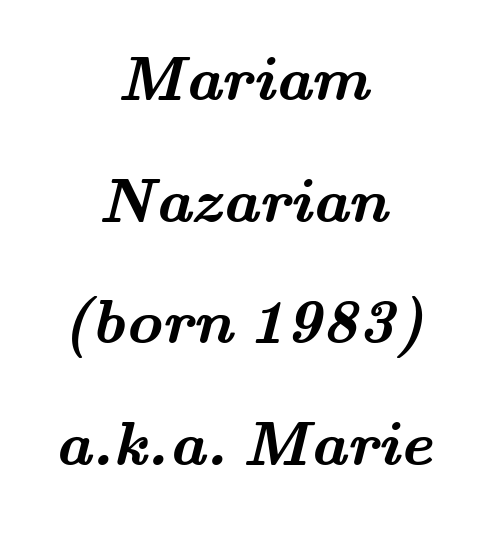
{"serif": "yes", "bold": "yes", "weight": "semibold", "width": "wide", "stroke_contrast": "medium", "x_height": "small", "monospaced": "no", "underline": "no", "align": "center", "line_spacing": "loose", "line_spacing_ratio": 1.96, "letter_spacing": "normal", "letter_spacing_em": 0.0, "glyph_px": 62}
